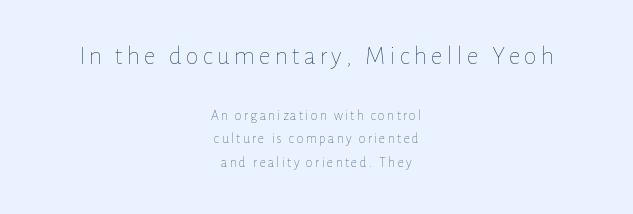
Character size in the leading block exceeds that of the trailing block. Words float on clear page, feet unadorned. If you drew a line through each stem, it would be perfectly vertical. The lines are quadded center. The weight would be labelled regular, book, light, or lighter still. These lines sit exactly where default settings would place them.
